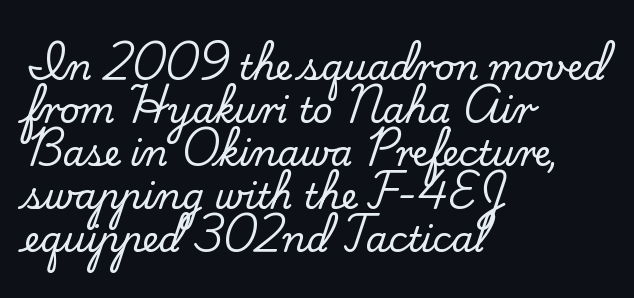
The image shows 35 px serif type; set left-aligned, line spacing 1.23x, normal letter spacing, not underlined; low stroke contrast and a small x-height.
